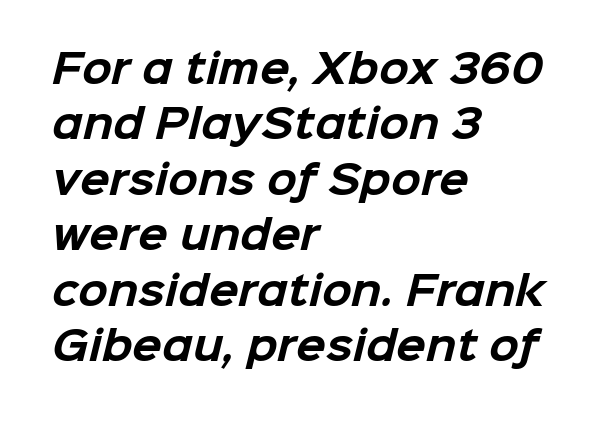
The glyphs in this specimen are sans serif. The letters sit at their default tracking, neither squeezed nor spread. The rendering uses a moderate line-height, typical for paragraphs. Short and long lines alike share a common starting point at left. What weight is shown? A full bold with thick strokes. Underlining? Definitely not there.
